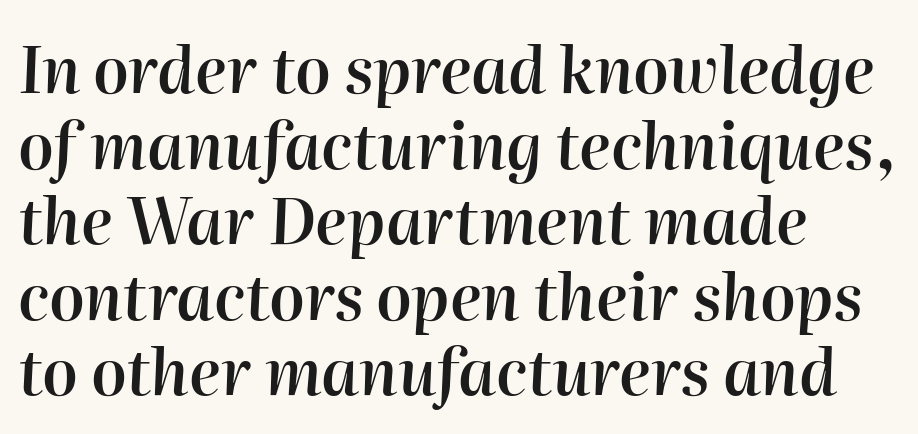
The font is running at a semibold setting, under full bold. All the whitespace from short lines collects on the right. The space beneath each line is pristine and unruled. Think of a printed novel: that variable character pitch is what you see here.
